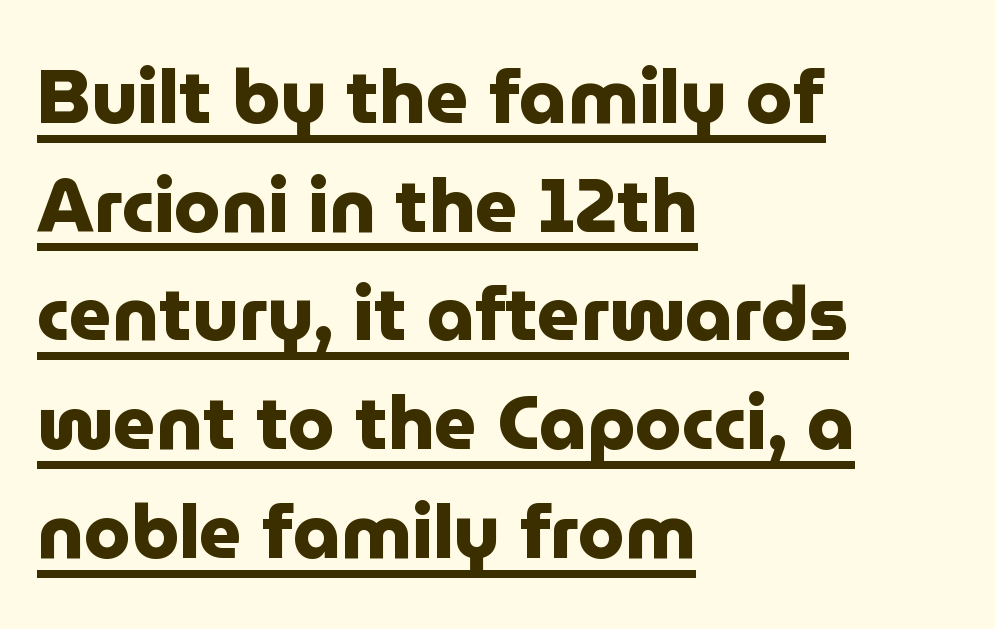
The image shows 75 px heavy sans-serif type, upright; set left-aligned, normal line spacing (1.45x), normal letter spacing, underlined; low stroke contrast and a medium x-height.
